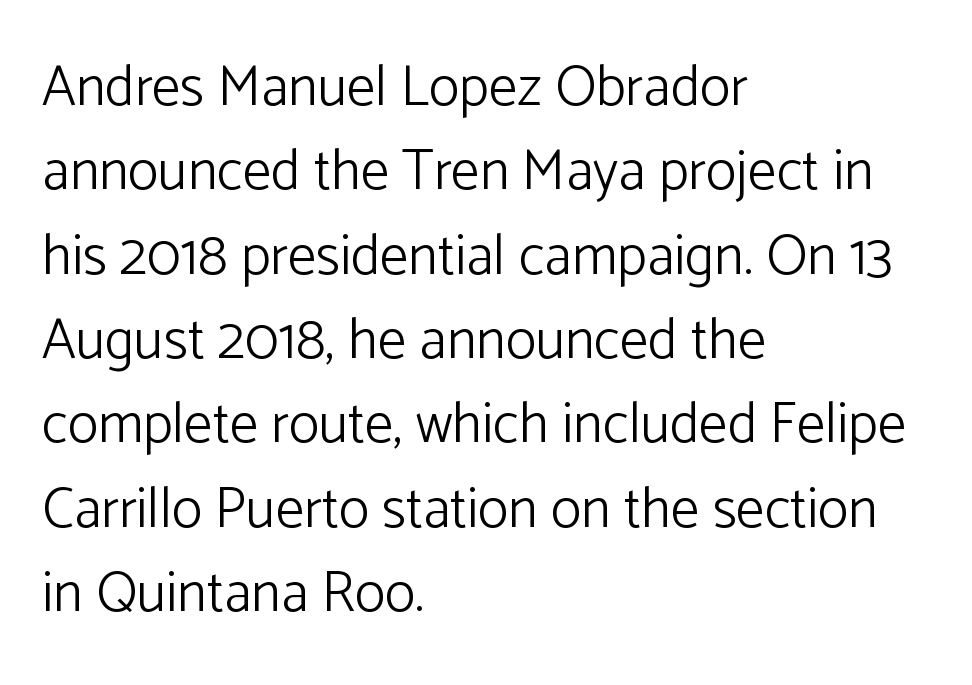
These lines sit exactly where default settings would place them. The glyphs in this specimen are sans serif. Every row of glyphs begins at an identical x-position on the left. Nothing heavy about these letters — not bold at all. Does the lettering tilt? It doesn't — this is upright. Proportional: the letters do not fall into vertical columns.
